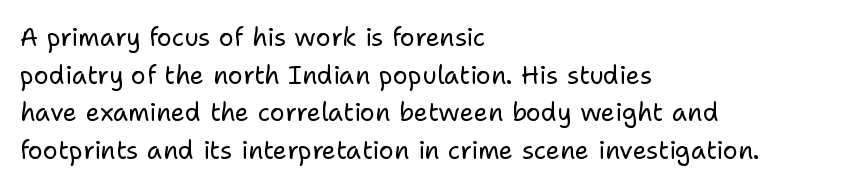
Q: Is the text bold? A: No.
Q: Is the text italic (slanted)? A: No, it is upright.
Q: Is the text underlined? A: No.
Q: How is the paragraph aligned? A: Left-aligned.
Q: Is the spacing between letters normal or unusually wide? A: Normal.
Q: Is the spacing between lines tight, normal or loose? A: Normal.
